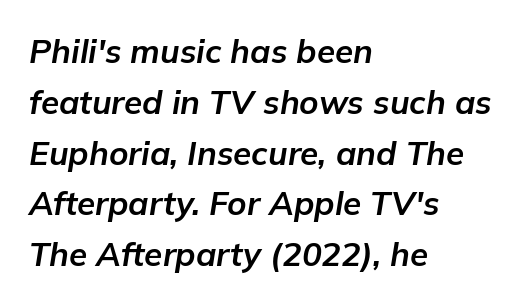
{"italic": "yes", "lean": "right", "slant_degrees": 9, "bold": "yes", "weight": "bold", "width": "normal", "stroke_contrast": "low", "x_height": "medium", "monospaced": "no", "underline": "no", "align": "left", "line_spacing": "normal", "line_spacing_ratio": 1.54, "letter_spacing": "normal", "letter_spacing_em": 0.0, "glyph_px": 33}
